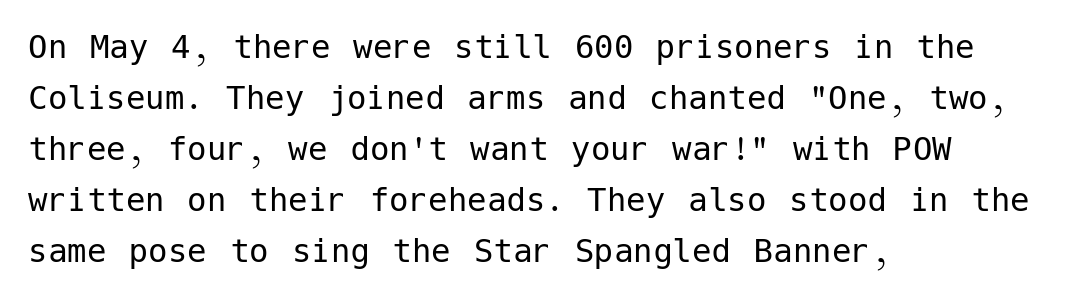
The image shows 39 px regular-weight sans-serif type, upright; set left-aligned, normal line spacing (1.31x), normal letter spacing, not underlined; low stroke contrast and a medium x-height.
